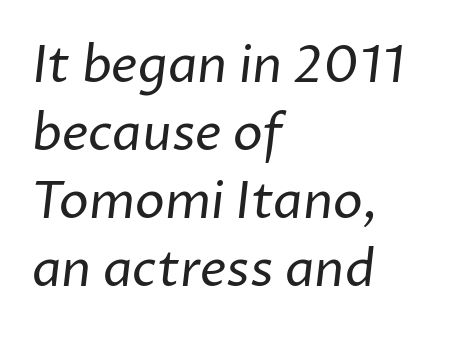
Which margin do the lines hug? The left one — the right edge is uneven. Words appear dense and cohesive because spacing is normal. These lines are rendered in a variable-pitch font. Honestly, there is no underline to notice here at all.
